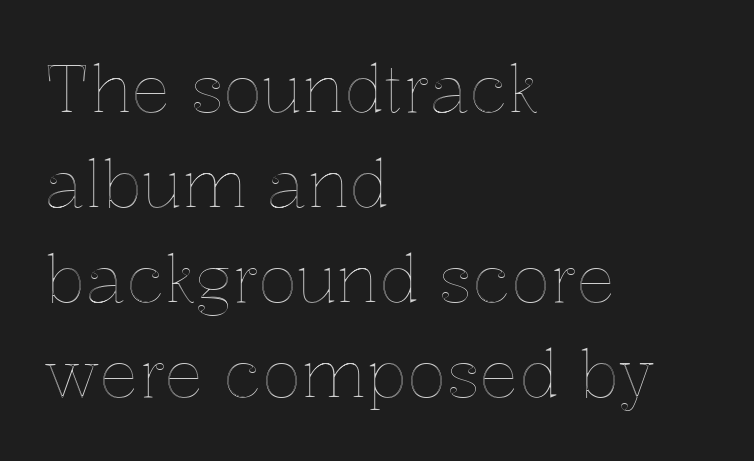
Vertically, the passage feels balanced, rows spaced as you'd expect. Ascenders rise straight up at ninety degrees. The passage shown is not underscored anywhere. A typesetter would call this proportional, since set widths differ per character. There is no visible air inserted between adjacent glyphs. In CSS terms this would be text-align: left.
